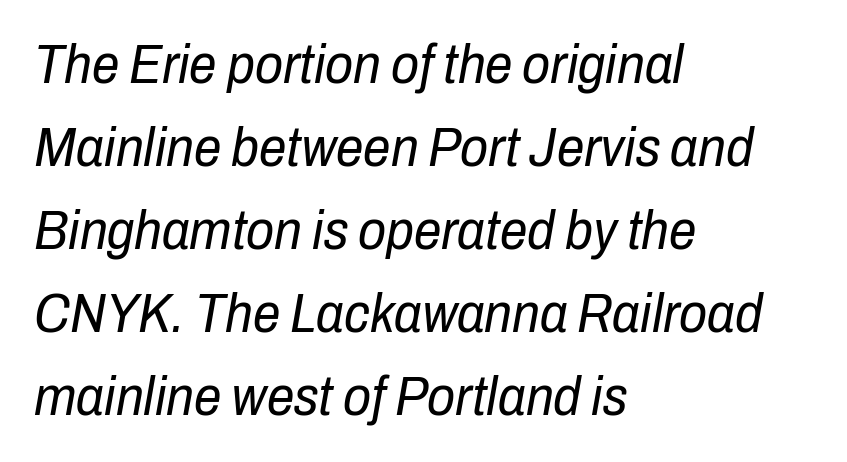
Q: Is the text bold? A: No.
Q: Is the text italic (slanted)? A: Yes, it leans right by about 10 degrees.
Q: Is the text underlined? A: No.
Q: How is the paragraph aligned? A: Left-aligned.
Q: Is the spacing between letters normal or unusually wide? A: Normal.
Q: Is the spacing between lines tight, normal or loose? A: Normal.
Q: Width (condensed, normal, or wide)? A: Condensed.
Q: Stroke contrast? A: Low.
Q: x-height? A: Medium.
Q: Monospaced? A: No.
